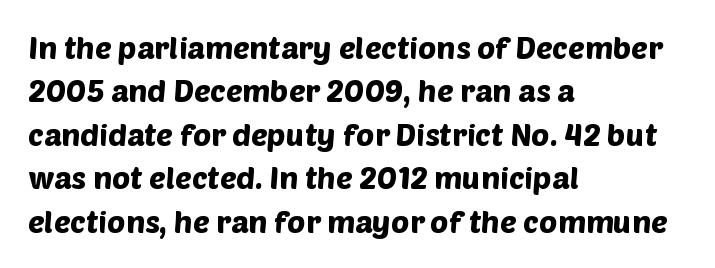
What stands out about the letter spacing? Nothing — it is the standard amount. Leading: standard. The setting favours the left margin, as ordinary paragraphs usually do. Each letter's strokes conclude bluntly, with no projecting serifs. Type without underlining.
